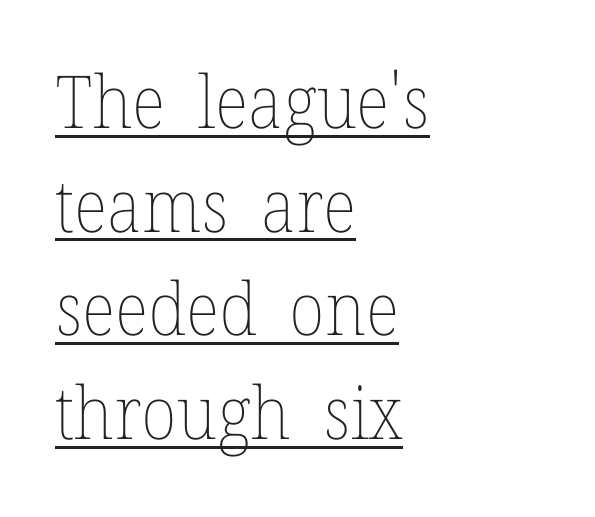
Q: Is the text bold? A: No.
Q: Is the text italic (slanted)? A: No, it is upright.
Q: Is the text underlined? A: Yes.
Q: How is the paragraph aligned? A: Left-aligned.
Q: Is the spacing between letters normal or unusually wide? A: Normal.
Q: Is the spacing between lines tight, normal or loose? A: Normal.
Q: Width (condensed, normal, or wide)? A: Normal.
Q: Stroke contrast? A: Low.
Q: x-height? A: Medium.
Q: Monospaced? A: No.
